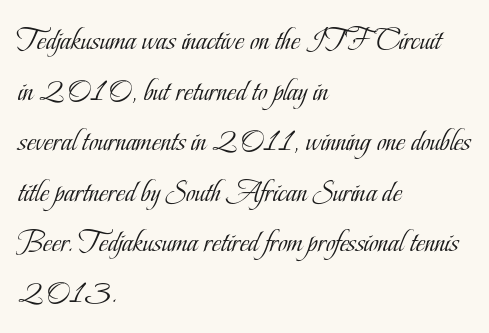
{"serif": "yes", "bold": "no", "weight": "light", "width": "condensed", "stroke_contrast": "low", "x_height": "small", "monospaced": "no", "underline": "no", "align": "left", "line_spacing": "normal", "line_spacing_ratio": 1.58, "letter_spacing": "normal", "letter_spacing_em": 0.0, "glyph_px": 32}
